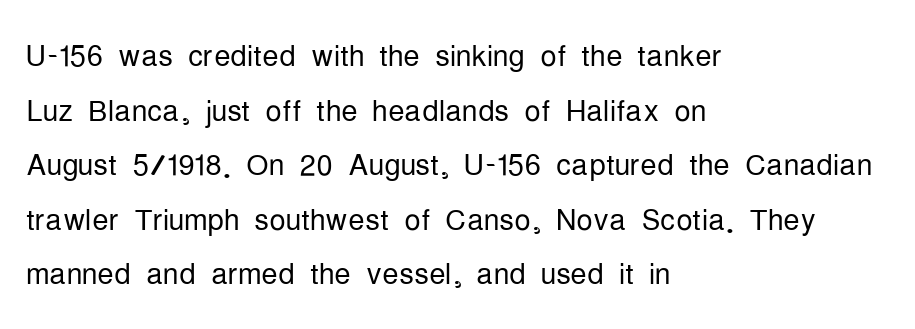
Q: Is the text bold? A: No.
Q: Is the text italic (slanted)? A: No, it is upright.
Q: Is the typeface a serif or a sans-serif typeface? A: Sans-serif.
Q: Is the text underlined? A: No.
Q: How is the paragraph aligned? A: Left-aligned.
Q: Is the spacing between letters normal or unusually wide? A: Normal.
Q: Is the spacing between lines tight, normal or loose? A: Normal.
Q: Width (condensed, normal, or wide)? A: Condensed.
Q: Stroke contrast? A: Low.
Q: x-height? A: Medium.
Q: Monospaced? A: No.
